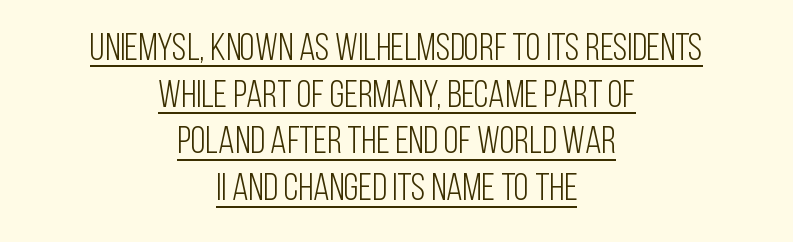
{"serif": "no", "italic": "no", "bold": "no", "weight": "light", "width": "condensed", "stroke_contrast": "low", "x_height": "large", "monospaced": "no", "underline": "yes", "align": "center", "line_spacing_ratio": 1.23, "letter_spacing": "normal", "letter_spacing_em": 0.0, "glyph_px": 38}
